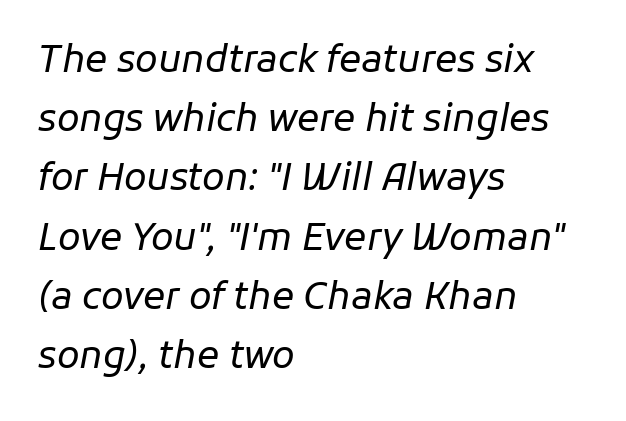
The image shows 37 px regular-weight type, italic (leaning right); set left-aligned, normal line spacing (1.6x), normal letter spacing, not underlined; low stroke contrast and a medium x-height.
